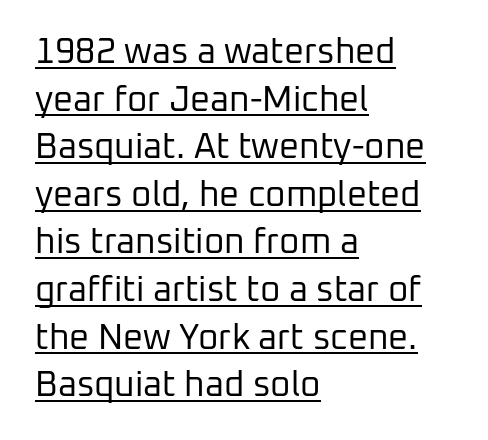
{"serif": "no", "italic": "no", "bold": "no", "weight": "regular", "width": "normal", "stroke_contrast": "low", "x_height": "medium", "monospaced": "no", "underline": "yes", "align": "left", "line_spacing": "normal", "line_spacing_ratio": 1.36, "letter_spacing": "normal", "letter_spacing_em": 0.0, "glyph_px": 35}
